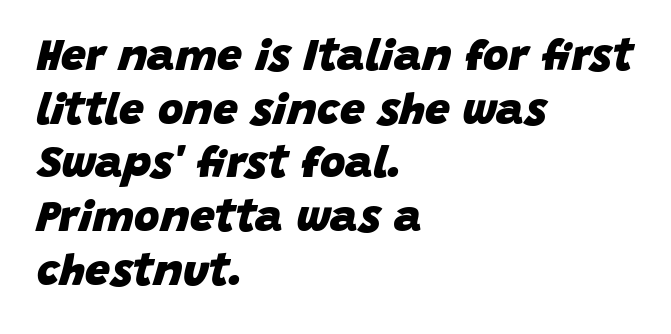
The image shows 44 px heavy type, italic (leaning right); set left-aligned, line spacing 1.22x, normal letter spacing, not underlined; low stroke contrast and a large x-height.
